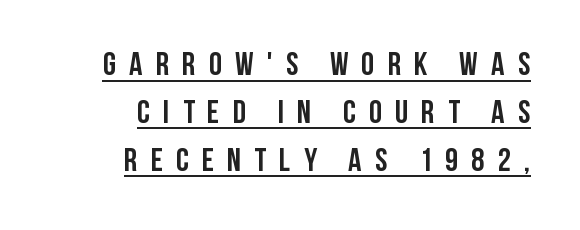
Q: Is the text bold? A: Yes.
Q: Is the text italic (slanted)? A: No, it is upright.
Q: Is the typeface a serif or a sans-serif typeface? A: Sans-serif.
Q: Is the text underlined? A: Yes.
Q: How is the paragraph aligned? A: Right-aligned.
Q: Is the spacing between letters normal or unusually wide? A: Unusually wide.
Q: Is the spacing between lines tight, normal or loose? A: Normal.
Q: Width (condensed, normal, or wide)? A: Condensed.
Q: Stroke contrast? A: Low.
Q: x-height? A: Large.
Q: Monospaced? A: No.
